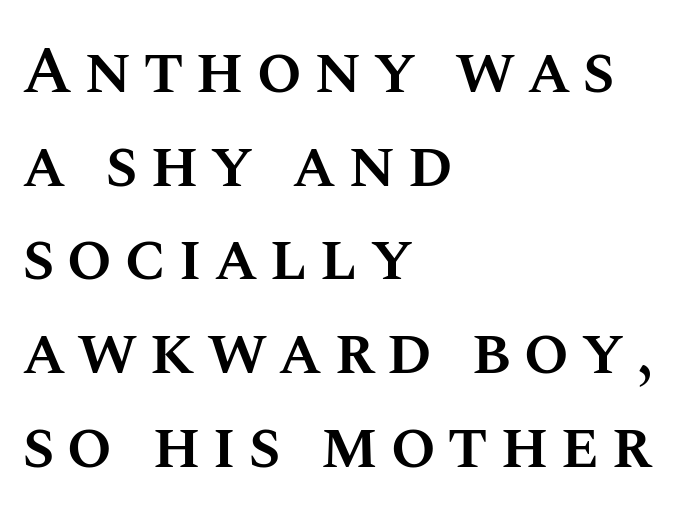
I'd describe the lettering as semibold — firm but not a full bold. Here the designer chose a conventional face with non-uniform glyph widths. Is there any slant? The stems are plumb. Casual observation: everything's shoved over to the left. Rows of type keep a routine distance in the vertical direction. Glance below the letters and you will spot only blank space.
